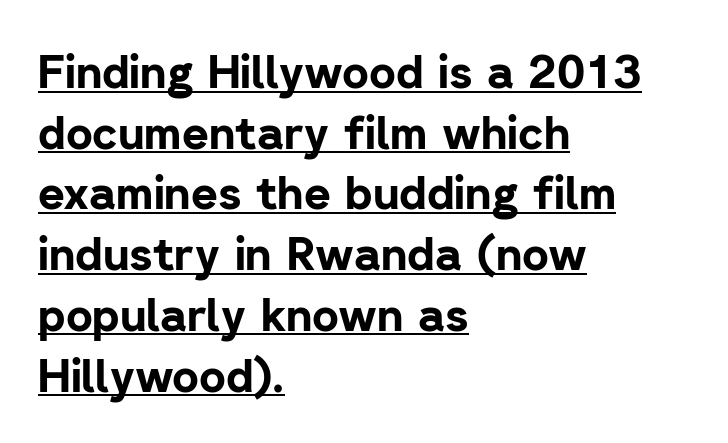
{"serif": "no", "italic": "no", "bold": "yes", "weight": "bold", "width": "normal", "stroke_contrast": "low", "x_height": "medium", "monospaced": "no", "underline": "yes", "align": "left", "line_spacing": "normal", "line_spacing_ratio": 1.32, "letter_spacing": "normal", "letter_spacing_em": 0.0, "glyph_px": 46}
